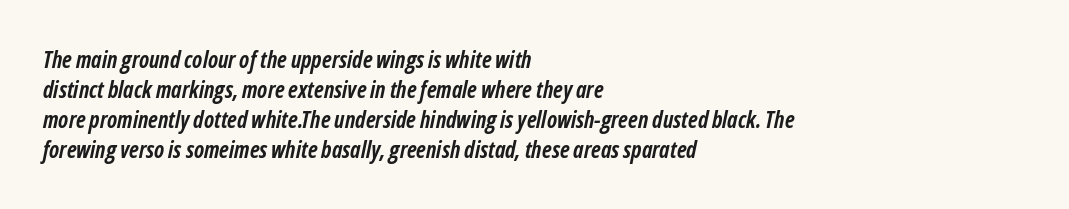
{"italic": "yes", "lean": "right", "slant_degrees": 12, "bold": "yes", "underline": "no", "align": "left", "line_spacing": "normal", "line_spacing_ratio": 1.31, "letter_spacing": "normal", "letter_spacing_em": 0.0, "glyph_px": 23}
